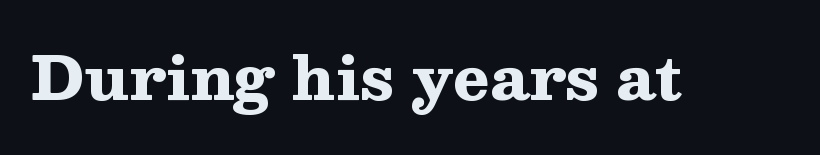
{"serif": "yes", "italic": "no", "bold": "yes", "weight": "heavy", "width": "wide", "stroke_contrast": "medium", "x_height": "medium", "monospaced": "no", "underline": "no", "letter_spacing": "normal", "letter_spacing_em": 0.0, "glyph_px": 60}
